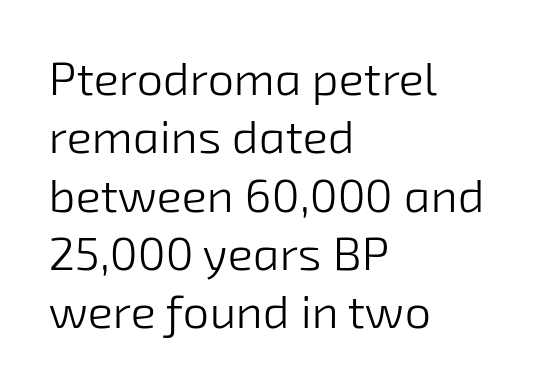
Q: Is the text bold? A: No.
Q: Is the typeface a serif or a sans-serif typeface? A: Sans-serif.
Q: Is the text underlined? A: No.
Q: How is the paragraph aligned? A: Left-aligned.
Q: Is the spacing between letters normal or unusually wide? A: Normal.
Q: Width (condensed, normal, or wide)? A: Normal.
Q: Stroke contrast? A: Low.
Q: x-height? A: Medium.
Q: Monospaced? A: No.
